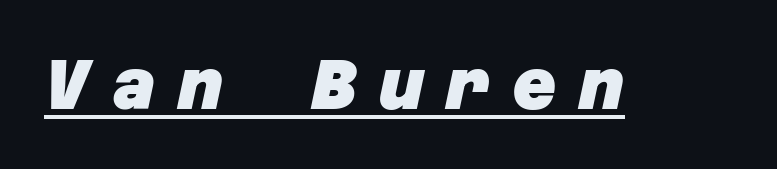
{"serif": "no", "bold": "yes", "weight": "heavy", "width": "normal", "stroke_contrast": "low", "x_height": "large", "underline": "yes", "letter_spacing": "wide", "letter_spacing_em": 0.32, "glyph_px": 69}
